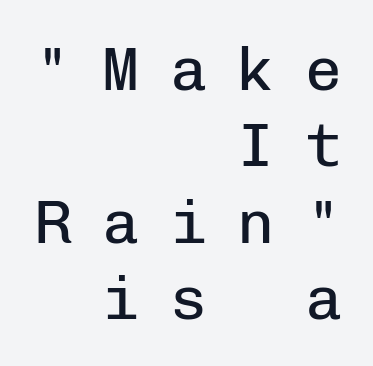
The image shows 62 px regular-weight sans-serif type, upright, monospaced; set right-aligned, line spacing 1.23x, unusually wide letter spacing (+0.49 em), not underlined; low stroke contrast and a medium x-height.
